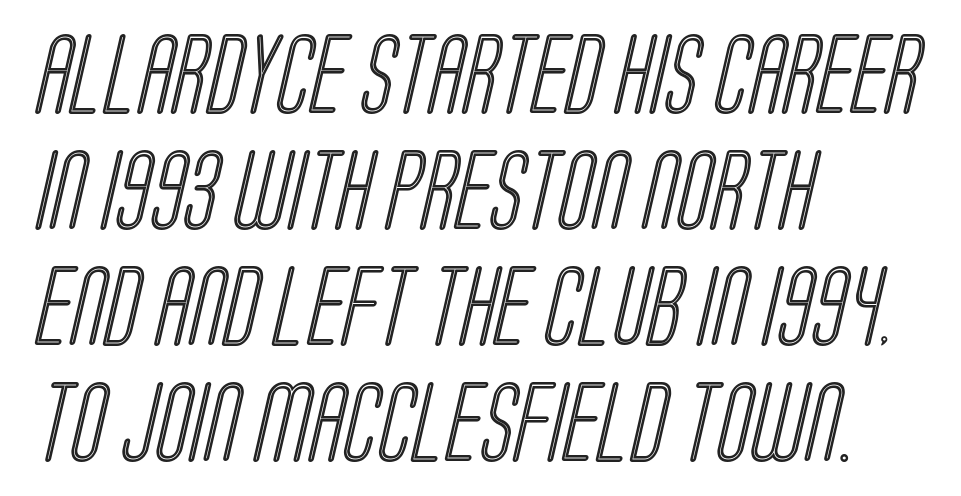
Here the designer chose a conventional face with non-uniform glyph widths. Spacing between characters is what you'd get straight out of the box. Has an underline been added? It has not. One-word summary of the alignment: left.
